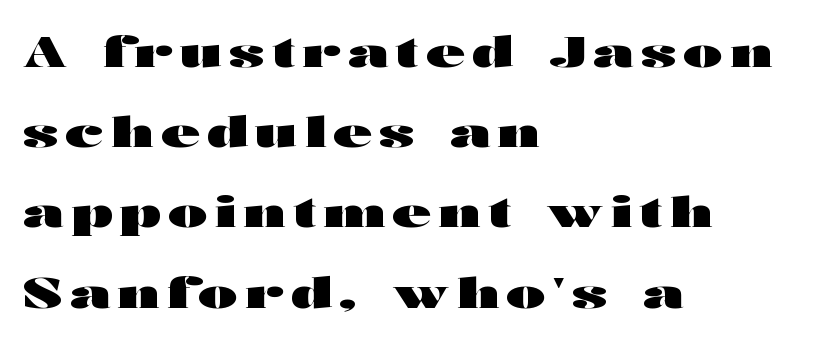
Every stem runs plumb, perpendicular to the baseline. Visually the block forms a straight wall on the left and a jagged coastline on the right. Stroke thickness is high; the sample reads as a true bold. Check the space under the baseline: it is left empty. Varying glyph widths throughout — classic text-font behaviour. The lines are spread far apart with generous leading.
